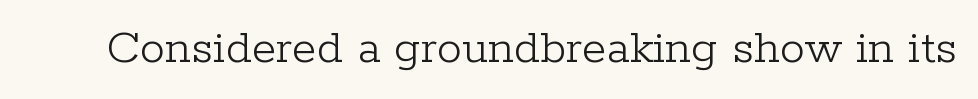
The image shows 50 px light serif type, upright; set normal letter spacing, not underlined; low stroke contrast and a medium x-height.
